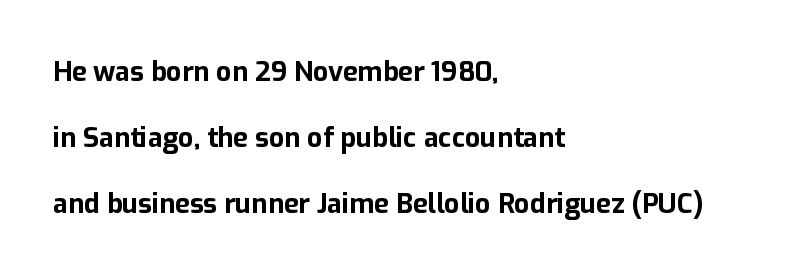
Upright lettering throughout. A dark, heavy texture on the line: the type is bold. No word sits above an underline. Default kerning and tracking; the words read as compact shapes. A typesetter would call this leading open, well beyond the default. These lines stack with their left ends in a neat column.
